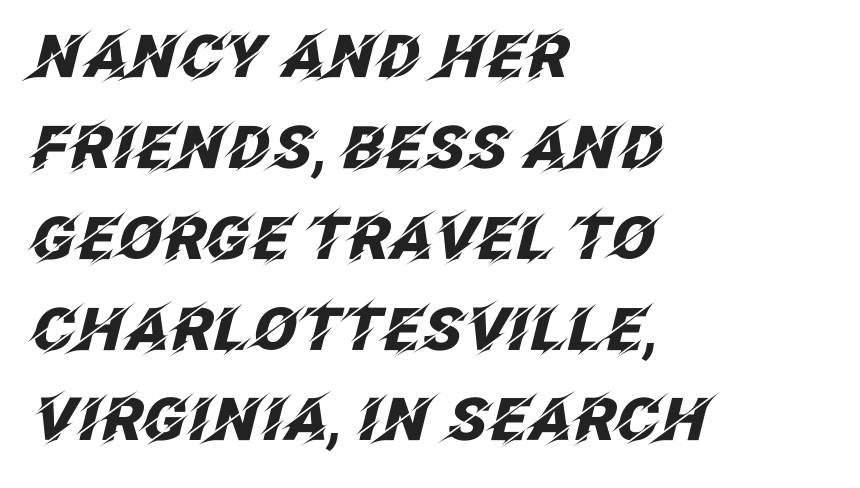
The image shows 59 px heavy type, italic (leaning right); set left-aligned, normal line spacing (1.54x), normal letter spacing, not underlined; low stroke contrast and a large x-height.
